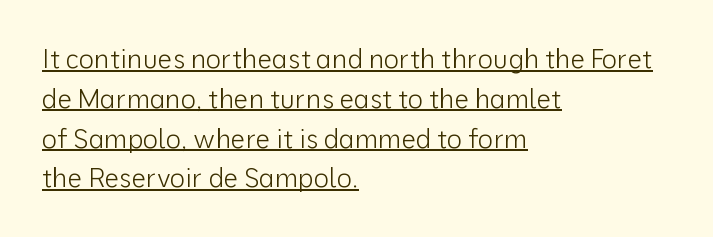
The rendering uses a moderate line-height, typical for paragraphs. The passage shown has conventional tracking throughout. The letters stand straight up with perfectly vertical stems. The rendering anchors every line to the left-hand side. Honestly, the underline is the first thing you notice here.
